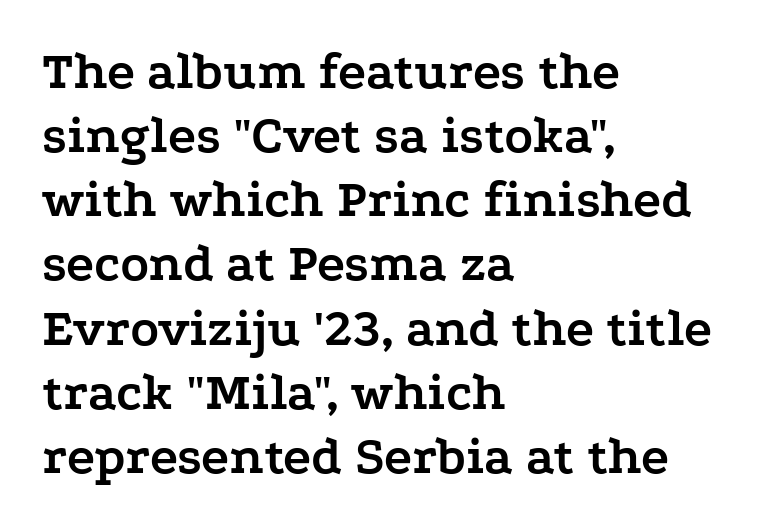
The image shows 53 px semibold, wide serif type, upright; set left-aligned, line spacing 1.21x, normal letter spacing, not underlined; low stroke contrast and a medium x-height.
